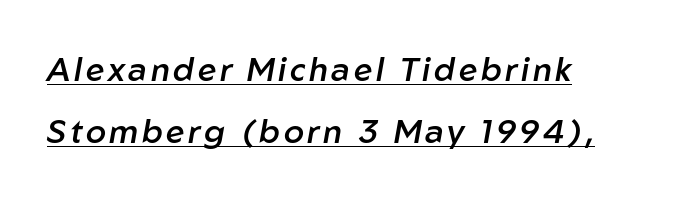
The image shows 33 px semibold type, italic (leaning right); set left-aligned, line spacing 1.89x, underlined; low stroke contrast and a medium x-height.
